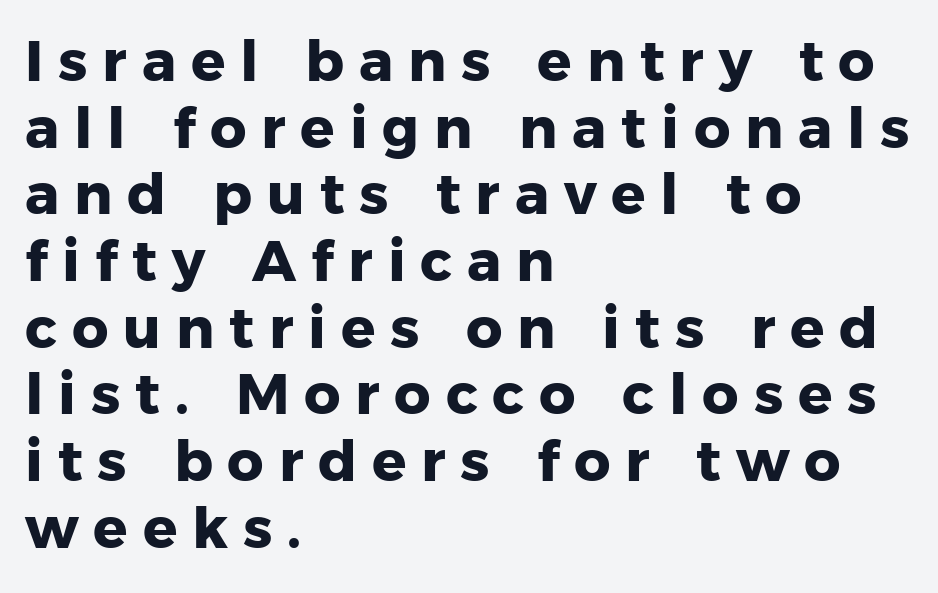
The image shows 57 px heavy sans-serif type, upright; set left-aligned, line spacing 1.17x, unusually wide letter spacing (+0.26 em), not underlined; low stroke contrast and a medium x-height.
